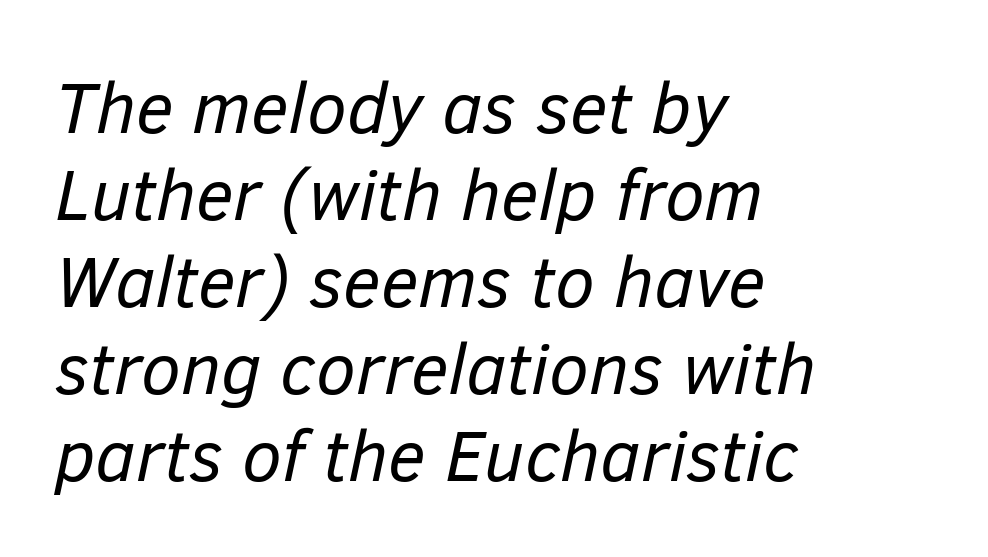
{"italic": "yes", "lean": "right", "slant_degrees": 12, "bold": "no", "weight": "regular", "width": "normal", "stroke_contrast": "low", "x_height": "medium", "monospaced": "no", "underline": "no", "align": "left", "line_spacing_ratio": 1.21, "letter_spacing": "normal", "letter_spacing_em": 0.0, "glyph_px": 72}
